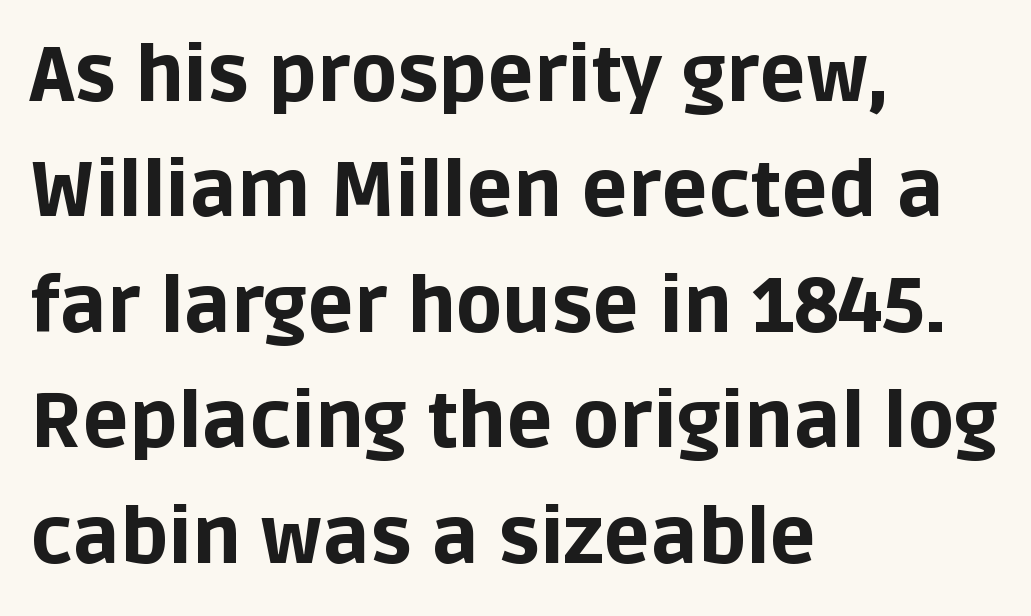
The image shows 77 px bold sans-serif type, upright; set left-aligned, normal line spacing (1.5x), normal letter spacing, not underlined; low stroke contrast and a large x-height.
